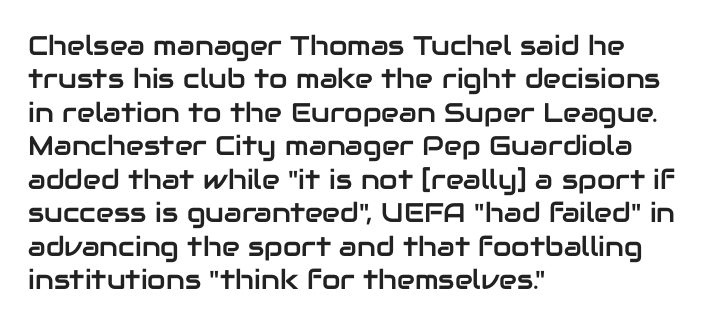
{"italic": "no", "underline": "no", "align": "left", "line_spacing_ratio": 1.24, "letter_spacing": "normal", "letter_spacing_em": 0.0, "glyph_px": 27}
